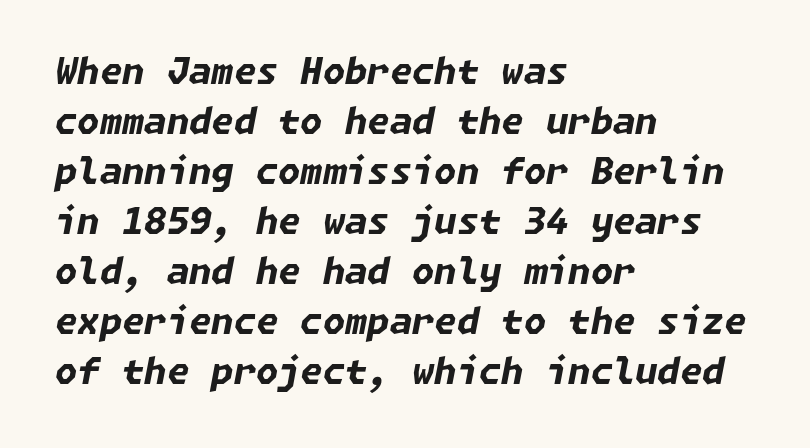
I'd describe the lettering as bold — thick and assertive. Italic? Definitely — the glyphs are oblique. Standard letterfit; no display-style spreading of the glyphs. Honestly, the row spacing looks completely unremarkable. Quick note: underline off. The text block is weighted toward the left margin, trailing off unevenly rightward.
